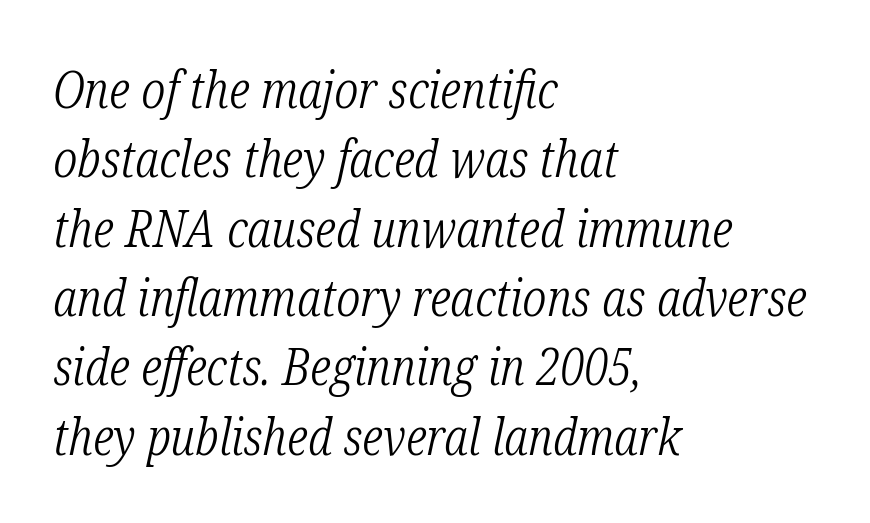
The image shows 51 px light, condensed serif type, italic (leaning right); set left-aligned, normal line spacing (1.36x), normal letter spacing, not underlined; low stroke contrast and a medium x-height.
